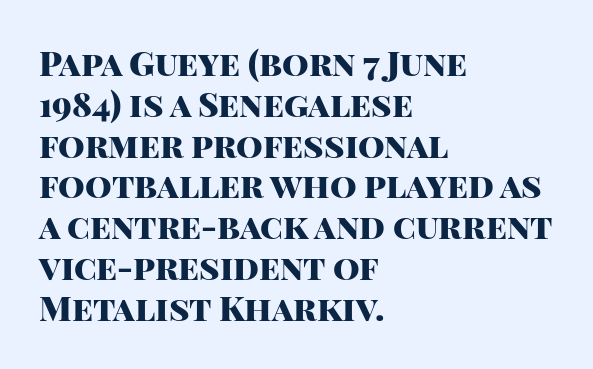
The image shows 34 px heavy sans-serif type, upright; set left-aligned, line spacing 1.2x, normal letter spacing, not underlined; high stroke contrast and a large x-height.
